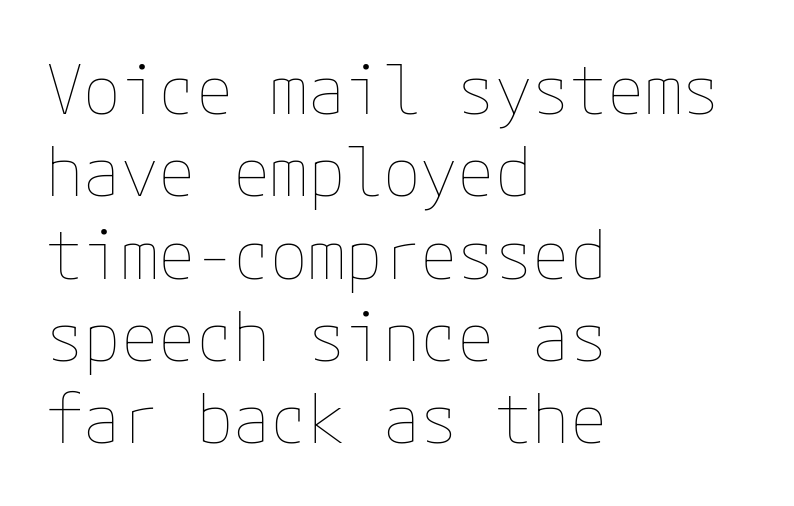
Q: Is the text bold? A: No.
Q: Is the text italic (slanted)? A: No, it is upright.
Q: Is the text underlined? A: No.
Q: How is the paragraph aligned? A: Left-aligned.
Q: Is the spacing between letters normal or unusually wide? A: Normal.
Q: Width (condensed, normal, or wide)? A: Normal.
Q: Stroke contrast? A: Low.
Q: x-height? A: Medium.
